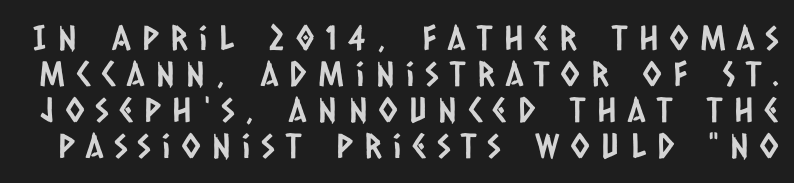
{"serif": "no", "width": "condensed", "stroke_contrast": "low", "x_height": "large", "monospaced": "no", "underline": "no", "line_spacing": "tight", "line_spacing_ratio": 1.06, "letter_spacing": "wide", "letter_spacing_em": 0.34, "glyph_px": 34}
